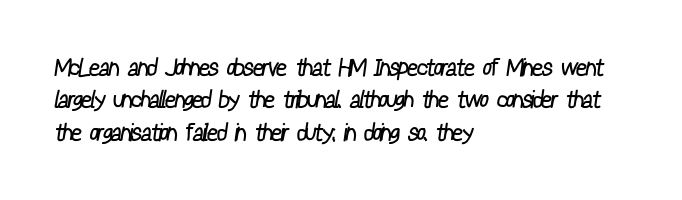
Q: Is the text bold? A: No.
Q: Is the text underlined? A: No.
Q: How is the paragraph aligned? A: Left-aligned.
Q: Is the spacing between letters normal or unusually wide? A: Normal.
Q: Is the spacing between lines tight, normal or loose? A: Normal.
